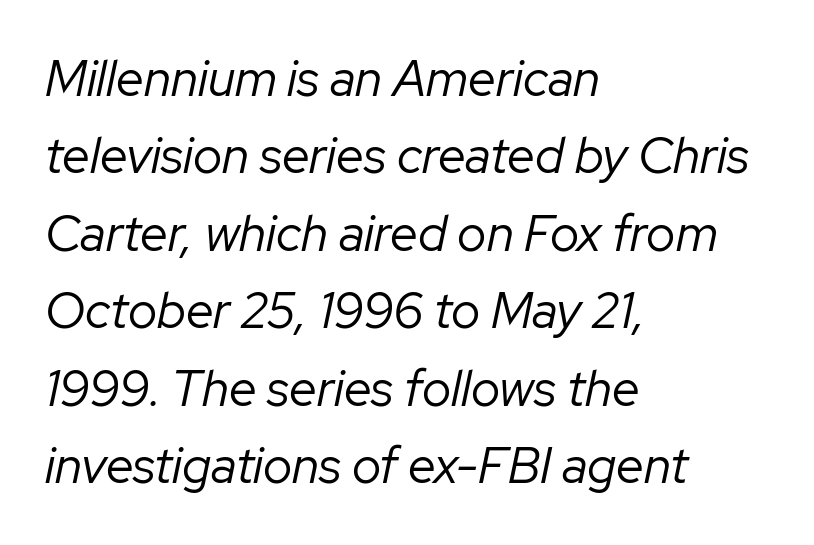
The image shows 50 px regular-weight type, italic (leaning right); set left-aligned, normal line spacing (1.55x), normal letter spacing, not underlined; low stroke contrast and a medium x-height.
